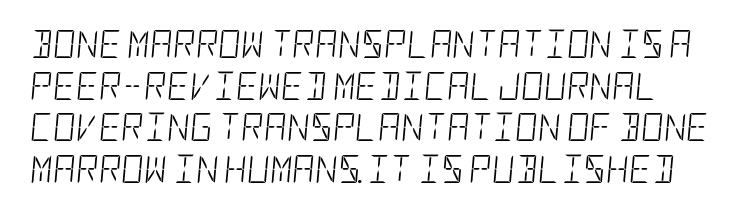
{"italic": "yes", "lean": "right", "slant_degrees": 5, "bold": "no", "weight": "light", "width": "condensed", "stroke_contrast": "low", "x_height": "large", "underline": "no", "line_spacing": "normal", "line_spacing_ratio": 1.49, "letter_spacing": "normal", "letter_spacing_em": 0.0, "glyph_px": 28}
